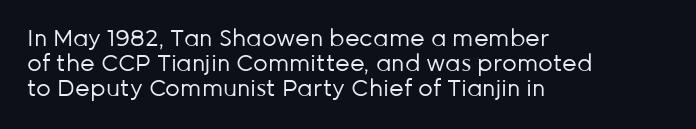
If you drew a ruler down the left edge, every line would touch it. Type without underlining. Stroke thickness stays within the range of a standard reading face or lighter. This block would grow much taller if given ordinary leading; it's compressed now. The face used here is rendered with its standard letterfit.
